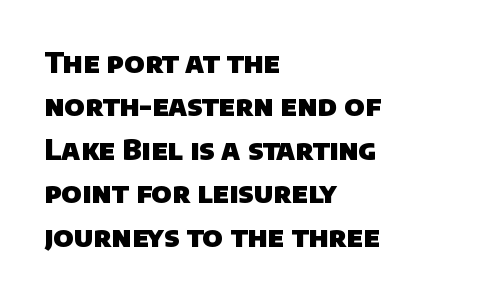
{"serif": "no", "bold": "yes", "weight": "heavy", "width": "normal", "stroke_contrast": "low", "x_height": "large", "monospaced": "no", "underline": "no", "align": "left", "line_spacing": "normal", "line_spacing_ratio": 1.55, "letter_spacing": "normal", "letter_spacing_em": 0.0, "glyph_px": 28}
